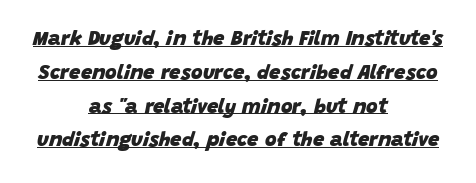
Q: Is the text bold? A: Yes.
Q: Is the text italic (slanted)? A: Yes, it leans right by about 15 degrees.
Q: Is the text underlined? A: Yes.
Q: How is the paragraph aligned? A: Centered.
Q: Is the spacing between letters normal or unusually wide? A: Normal.
Q: Is the spacing between lines tight, normal or loose? A: Normal.
